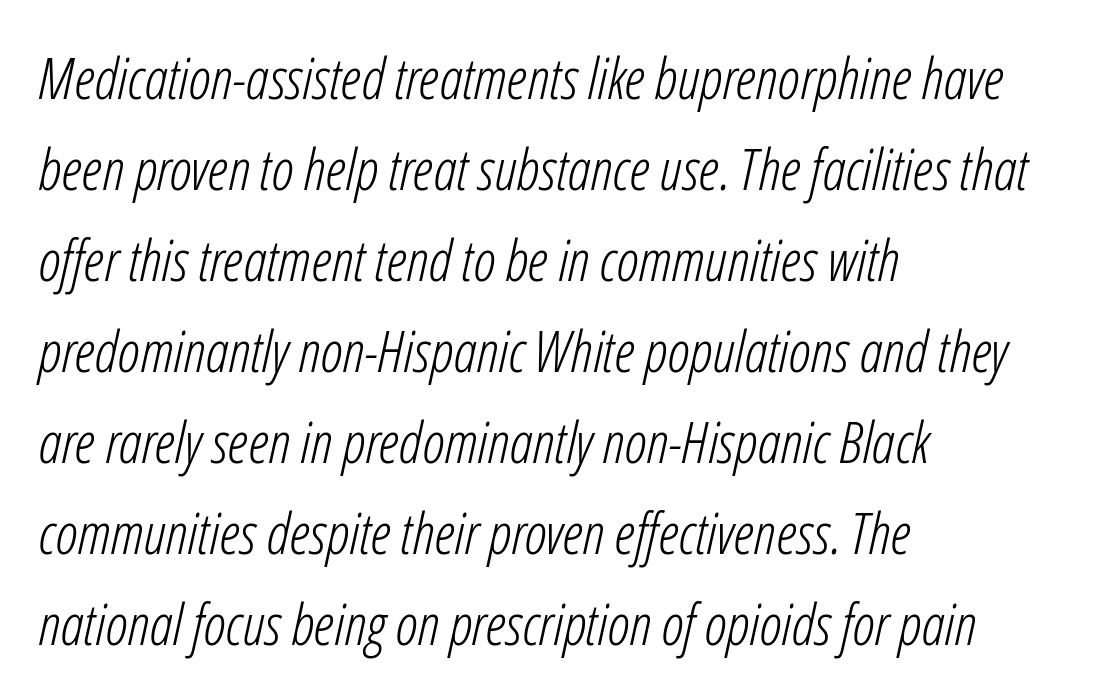
Q: Is the text bold? A: No.
Q: Is the text italic (slanted)? A: Yes, it leans right by about 12 degrees.
Q: Is the text underlined? A: No.
Q: How is the paragraph aligned? A: Left-aligned.
Q: Is the spacing between letters normal or unusually wide? A: Normal.
Q: Is the spacing between lines tight, normal or loose? A: Normal.
Q: Width (condensed, normal, or wide)? A: Condensed.
Q: Stroke contrast? A: Low.
Q: x-height? A: Medium.
Q: Monospaced? A: No.
